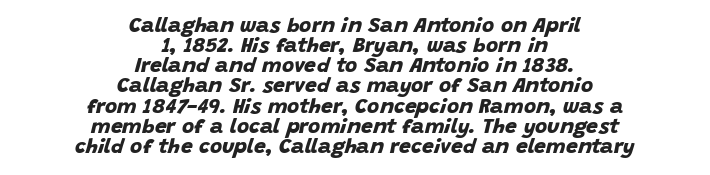
Q: Is the text bold? A: Yes.
Q: Is the text underlined? A: No.
Q: How is the paragraph aligned? A: Centered.
Q: Is the spacing between letters normal or unusually wide? A: Normal.
Q: Is the spacing between lines tight, normal or loose? A: Tight.
